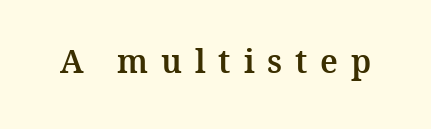
The string is rendered with underlining switched off. Unlike a clean sans, this face finishes its strokes with serifs. Here the designer chose a conventional face with non-uniform glyph widths. There is plenty of visible air inserted between adjacent glyphs.
